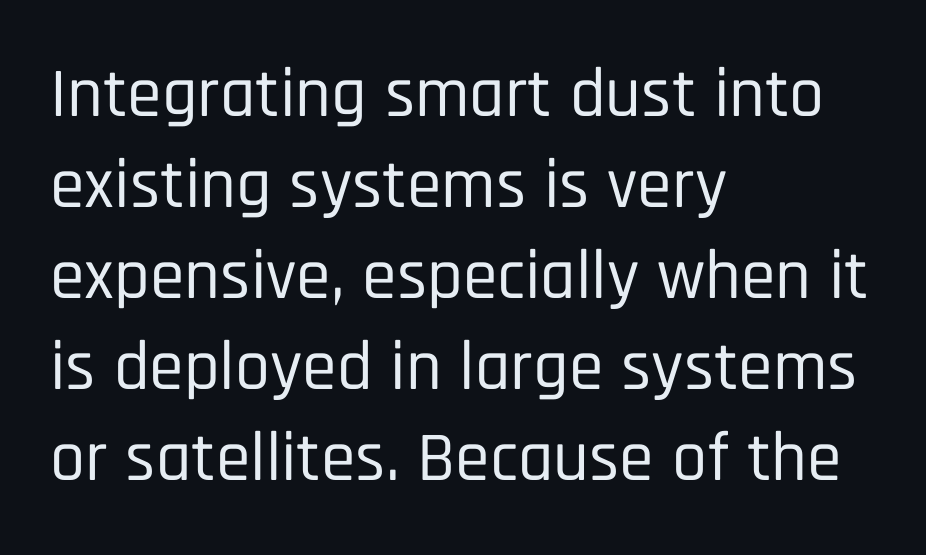
Q: Is the text italic (slanted)? A: No, it is upright.
Q: Is the typeface a serif or a sans-serif typeface? A: Sans-serif.
Q: Is the text underlined? A: No.
Q: How is the paragraph aligned? A: Left-aligned.
Q: Is the spacing between letters normal or unusually wide? A: Normal.
Q: Is the spacing between lines tight, normal or loose? A: Normal.
Q: Width (condensed, normal, or wide)? A: Condensed.
Q: Stroke contrast? A: Low.
Q: x-height? A: Large.
Q: Monospaced? A: No.
